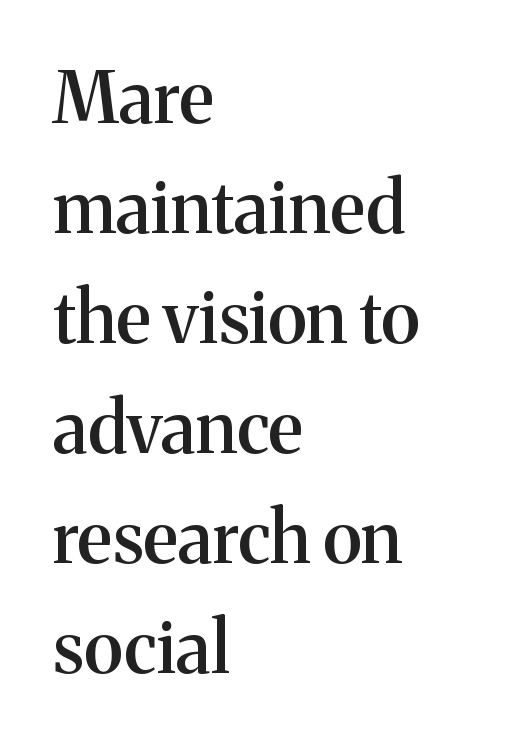
Q: Is the text bold? A: Semi-bold.
Q: Is the text italic (slanted)? A: No, it is upright.
Q: Is the typeface a serif or a sans-serif typeface? A: Serif.
Q: Is the text underlined? A: No.
Q: How is the paragraph aligned? A: Left-aligned.
Q: Is the spacing between letters normal or unusually wide? A: Normal.
Q: Is the spacing between lines tight, normal or loose? A: Normal.
Q: Width (condensed, normal, or wide)? A: Normal.
Q: Stroke contrast? A: Medium.
Q: x-height? A: Medium.
Q: Monospaced? A: No.
